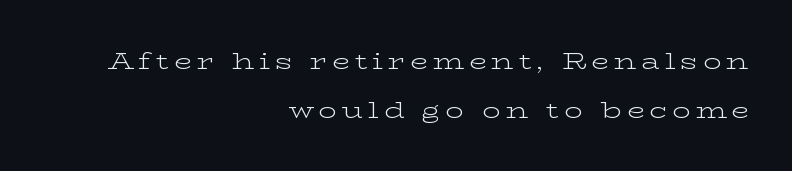
{"italic": "no", "bold": "no", "underline": "no", "align": "right", "line_spacing": "loose", "line_spacing_ratio": 2.11, "letter_spacing": "wide", "letter_spacing_em": 0.21, "glyph_px": 23}
